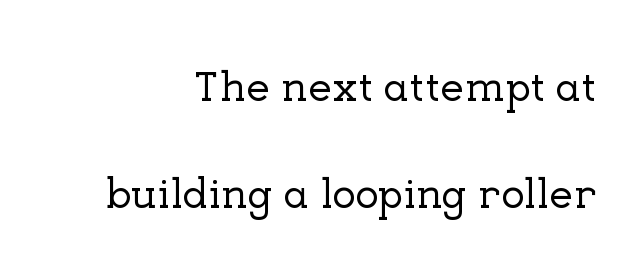
{"serif": "yes", "italic": "no", "width": "normal", "stroke_contrast": "low", "x_height": "medium", "monospaced": "no", "underline": "no", "align": "right", "line_spacing": "loose", "line_spacing_ratio": 2.48, "letter_spacing": "normal", "letter_spacing_em": 0.0, "glyph_px": 43}
